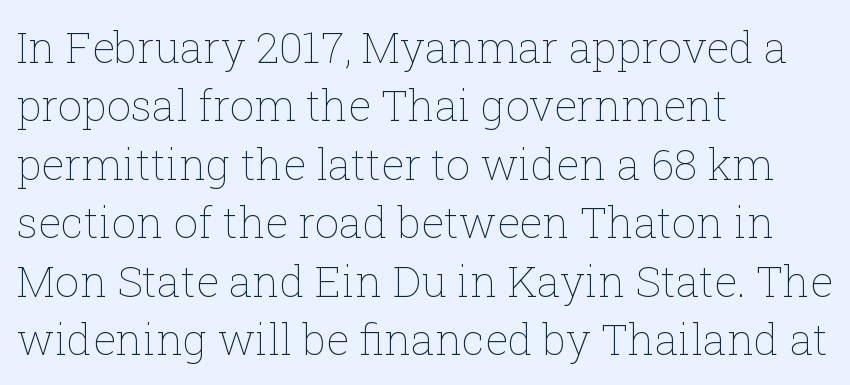
{"italic": "no", "bold": "no", "weight": "thin", "width": "normal", "stroke_contrast": "low", "x_height": "medium", "monospaced": "no", "underline": "no", "align": "left", "line_spacing": "normal", "line_spacing_ratio": 1.36, "letter_spacing": "normal", "letter_spacing_em": 0.0, "glyph_px": 43}
